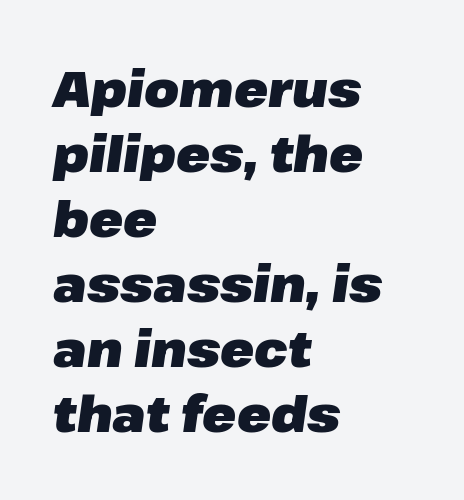
The image shows 50 px heavy type, italic (leaning right); set left-aligned, normal line spacing (1.3x), normal letter spacing, not underlined; low stroke contrast and a medium x-height.
